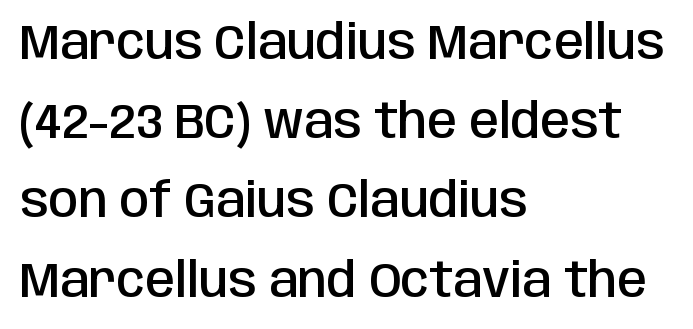
{"serif": "no", "italic": "no", "bold": "semi", "weight": "semibold", "width": "condensed", "stroke_contrast": "low", "x_height": "large", "monospaced": "no", "underline": "no", "align": "left", "line_spacing": "normal", "line_spacing_ratio": 1.65, "letter_spacing": "normal", "letter_spacing_em": 0.0, "glyph_px": 48}
